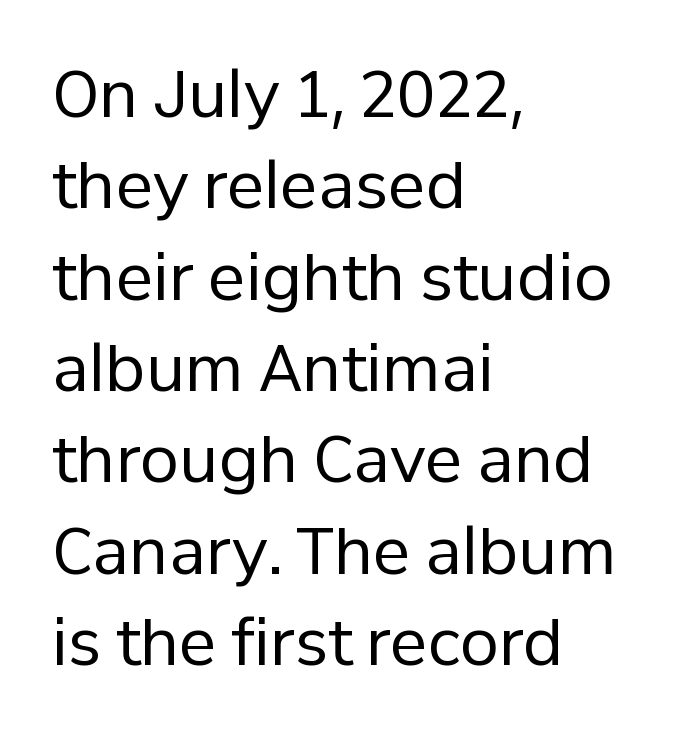
Q: Is the text bold? A: No.
Q: Is the text italic (slanted)? A: No, it is upright.
Q: Is the typeface a serif or a sans-serif typeface? A: Sans-serif.
Q: Is the text underlined? A: No.
Q: How is the paragraph aligned? A: Left-aligned.
Q: Is the spacing between letters normal or unusually wide? A: Normal.
Q: Is the spacing between lines tight, normal or loose? A: Normal.
Q: Width (condensed, normal, or wide)? A: Normal.
Q: Stroke contrast? A: Low.
Q: x-height? A: Medium.
Q: Monospaced? A: No.
